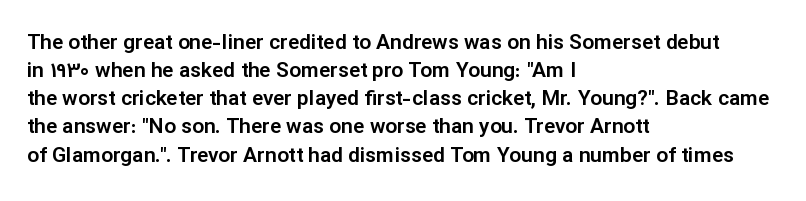
{"italic": "no", "underline": "no", "align": "left", "line_spacing": "normal", "line_spacing_ratio": 1.34, "letter_spacing": "normal", "letter_spacing_em": 0.0, "glyph_px": 21}
